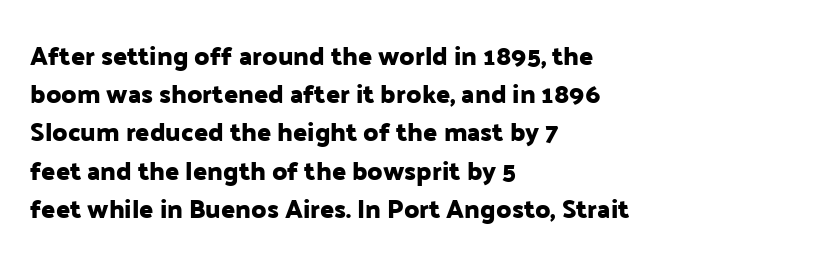
{"italic": "no", "underline": "no", "align": "left", "line_spacing": "normal", "line_spacing_ratio": 1.47, "letter_spacing": "normal", "letter_spacing_em": 0.0, "glyph_px": 26}
